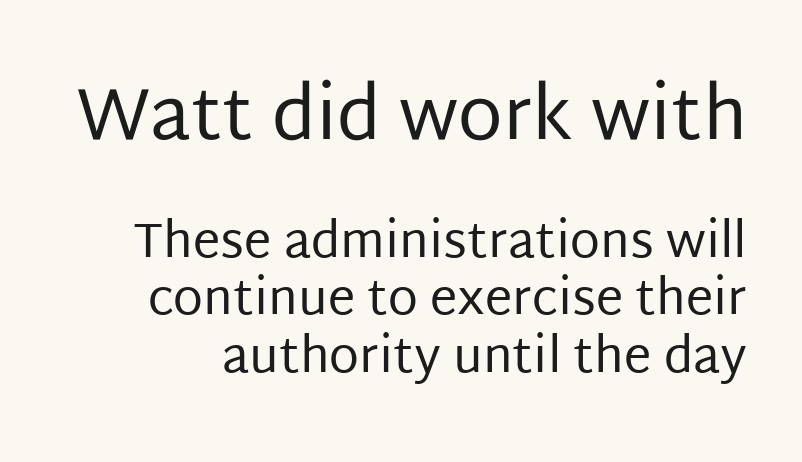
{"serif": "no", "italic": "no", "bold": "no", "weight": "regular", "width": "normal", "stroke_contrast": "low", "x_height": "large", "monospaced": "no", "underline": "no", "line_spacing_ratio": 1.18, "letter_spacing": "normal", "letter_spacing_em": 0.0, "larger_block": "first", "size_ratio": 1.49, "glyph_px": 73}
